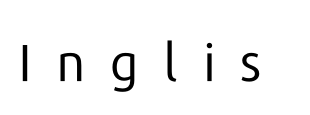
Q: Is the text bold? A: No.
Q: Is the text italic (slanted)? A: No, it is upright.
Q: Is the typeface a serif or a sans-serif typeface? A: Sans-serif.
Q: Is the text underlined? A: No.
Q: Is the spacing between letters normal or unusually wide? A: Unusually wide.
Q: Width (condensed, normal, or wide)? A: Normal.
Q: Stroke contrast? A: Low.
Q: x-height? A: Medium.
Q: Monospaced? A: No.
